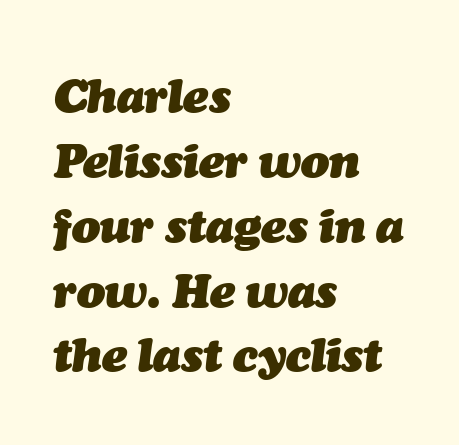
{"italic": "yes", "lean": "right", "slant_degrees": 7, "bold": "yes", "weight": "heavy", "width": "normal", "stroke_contrast": "medium", "x_height": "medium", "monospaced": "no", "underline": "no", "align": "left", "line_spacing": "normal", "line_spacing_ratio": 1.38, "letter_spacing": "normal", "letter_spacing_em": 0.0, "glyph_px": 47}
